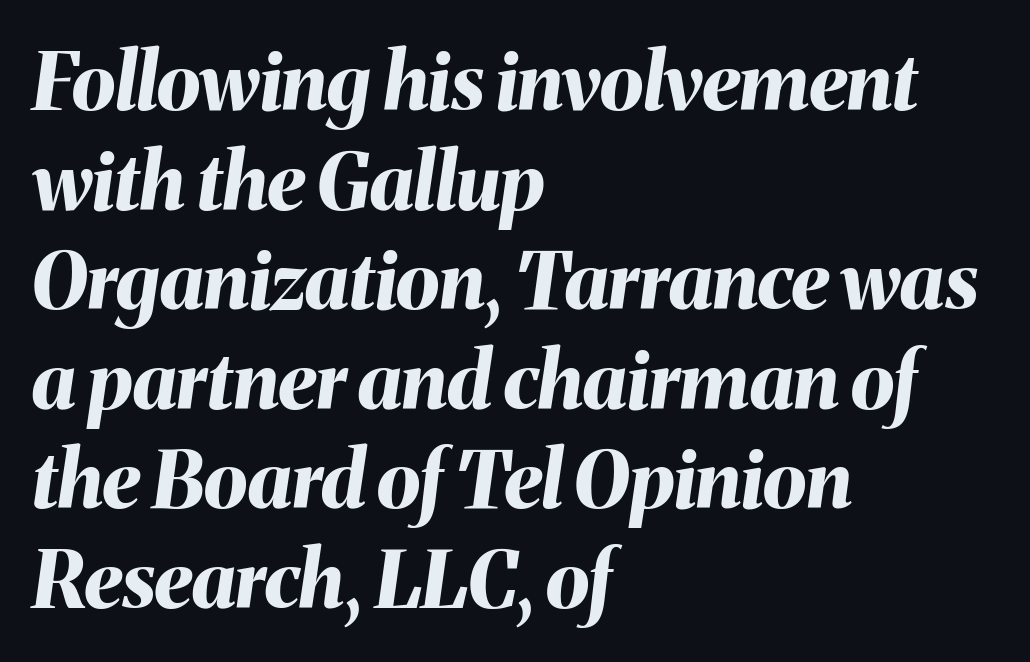
The image shows 79 px bold type, italic (leaning right); set left-aligned, normal line spacing (1.26x), normal letter spacing, not underlined; medium stroke contrast and a medium x-height.
